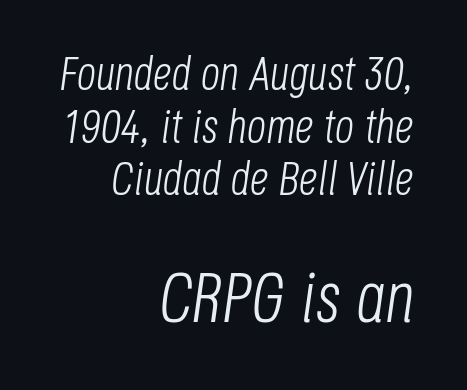
Q: Is the text bold? A: No.
Q: Is the text italic (slanted)? A: Yes, it leans right by about 8 degrees.
Q: Is the text underlined? A: No.
Q: How is the paragraph aligned? A: Right-aligned.
Q: Is the spacing between letters normal or unusually wide? A: Normal.
Q: Is the spacing between lines tight, normal or loose? A: Tight.
Q: Which block of text is set in a larger size, the first (top) or the second (bottom)? A: The second (bottom) one.
Q: Width (condensed, normal, or wide)? A: Condensed.
Q: Stroke contrast? A: Low.
Q: x-height? A: Large.
Q: Monospaced? A: No.
